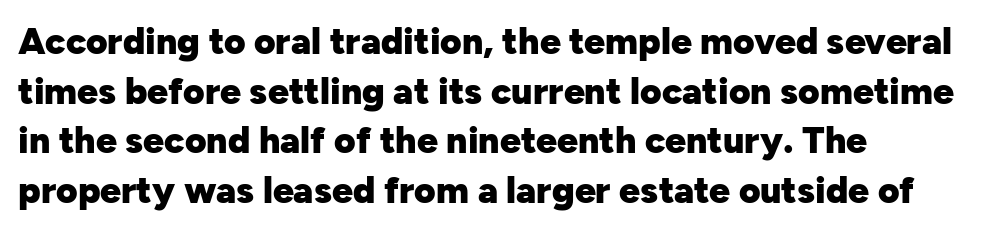
{"serif": "no", "italic": "no", "bold": "yes", "weight": "heavy", "width": "normal", "stroke_contrast": "low", "x_height": "medium", "monospaced": "no", "underline": "no", "align": "left", "line_spacing": "normal", "line_spacing_ratio": 1.34, "letter_spacing": "normal", "letter_spacing_em": 0.0, "glyph_px": 37}
